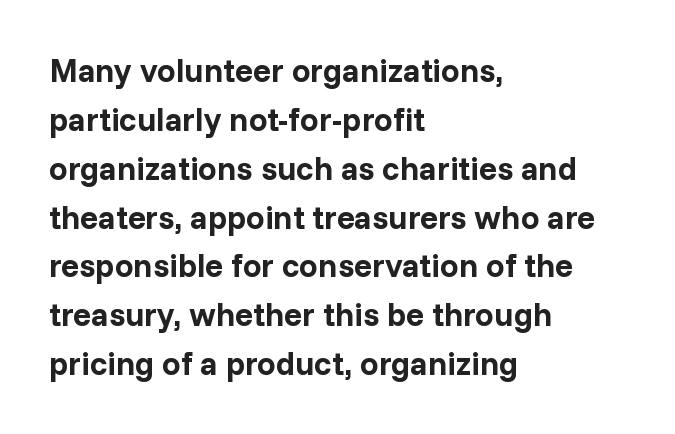
Q: Is the text bold? A: Yes.
Q: Is the text italic (slanted)? A: No, it is upright.
Q: Is the typeface a serif or a sans-serif typeface? A: Sans-serif.
Q: Is the text underlined? A: No.
Q: How is the paragraph aligned? A: Left-aligned.
Q: Is the spacing between letters normal or unusually wide? A: Normal.
Q: Is the spacing between lines tight, normal or loose? A: Normal.
Q: Width (condensed, normal, or wide)? A: Normal.
Q: Stroke contrast? A: Low.
Q: x-height? A: Medium.
Q: Monospaced? A: No.
